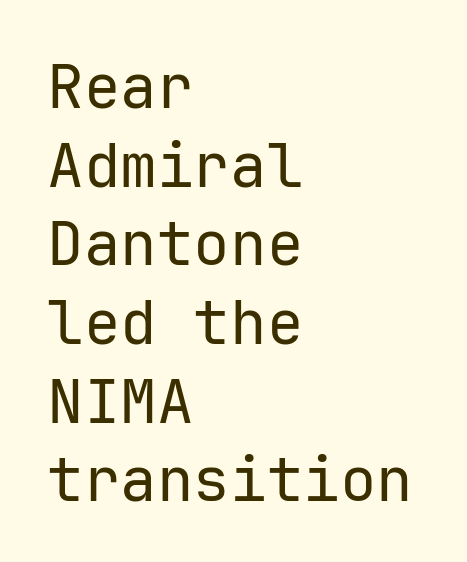
The image shows 61 px regular-weight sans-serif type, upright, monospaced; set left-aligned, normal line spacing (1.29x), normal letter spacing, not underlined; low stroke contrast and a medium x-height.
